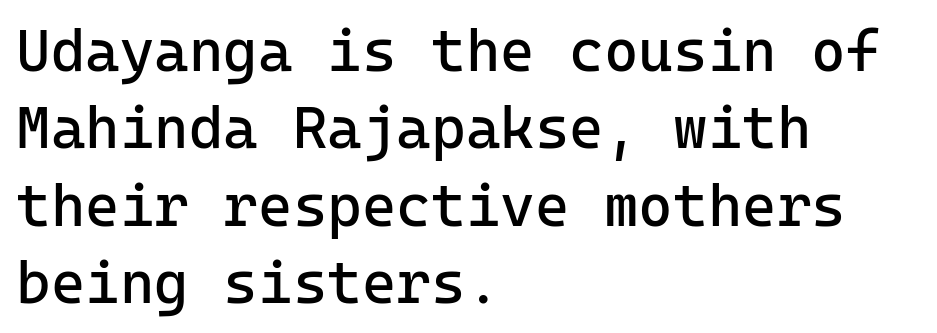
Q: Is the text bold? A: No.
Q: Is the text italic (slanted)? A: No, it is upright.
Q: Is the typeface a serif or a sans-serif typeface? A: Sans-serif.
Q: Is the text underlined? A: No.
Q: How is the paragraph aligned? A: Left-aligned.
Q: Is the spacing between letters normal or unusually wide? A: Normal.
Q: Is the spacing between lines tight, normal or loose? A: Normal.
Q: Width (condensed, normal, or wide)? A: Normal.
Q: Stroke contrast? A: Low.
Q: x-height? A: Medium.
